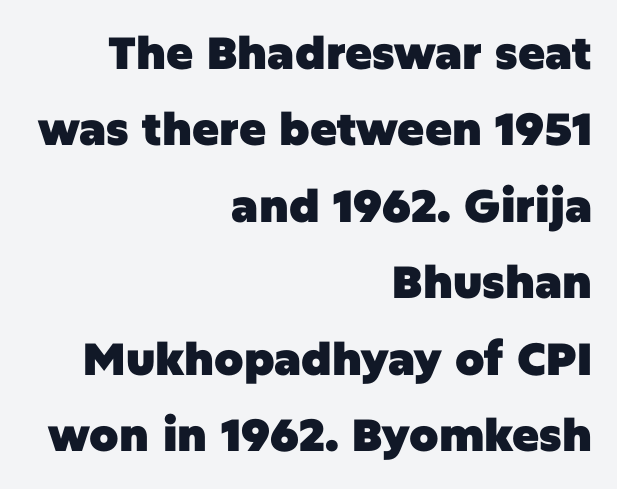
Each line ends at the same right margin while the left side varies. Its strokes are broad and dark, the hallmark of bold type. Nobody drew a line under any word here. The letters advance in unequal steps, a hallmark of proportional type. This block has exactly the height ordinary leading produces.
